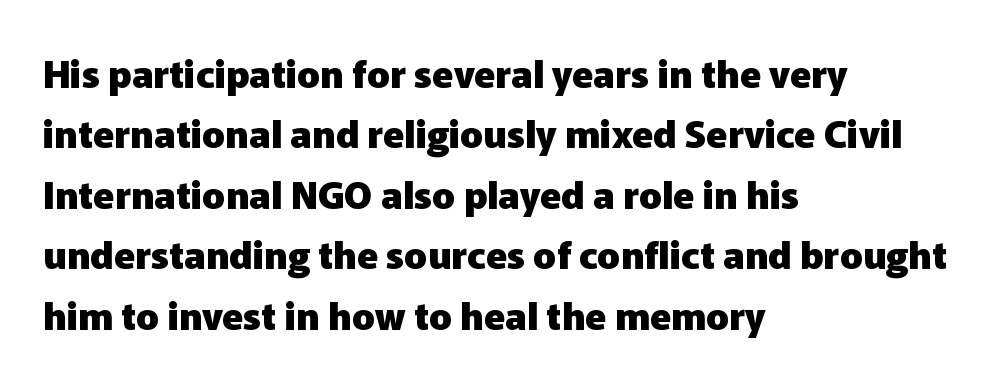
Q: Is the text bold? A: Yes.
Q: Is the text italic (slanted)? A: No, it is upright.
Q: Is the typeface a serif or a sans-serif typeface? A: Sans-serif.
Q: Is the text underlined? A: No.
Q: How is the paragraph aligned? A: Left-aligned.
Q: Is the spacing between letters normal or unusually wide? A: Normal.
Q: Is the spacing between lines tight, normal or loose? A: Normal.
Q: Width (condensed, normal, or wide)? A: Normal.
Q: Stroke contrast? A: Low.
Q: x-height? A: Medium.
Q: Monospaced? A: No.
